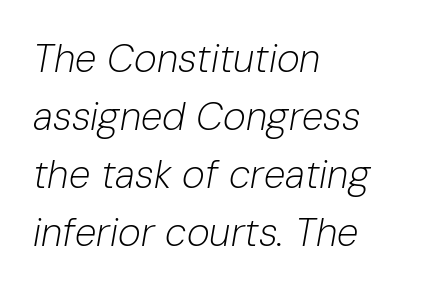
Q: Is the text bold? A: No.
Q: Is the text italic (slanted)? A: Yes, it leans right by about 10 degrees.
Q: Is the text underlined? A: No.
Q: How is the paragraph aligned? A: Left-aligned.
Q: Is the spacing between letters normal or unusually wide? A: Normal.
Q: Is the spacing between lines tight, normal or loose? A: Normal.
Q: Width (condensed, normal, or wide)? A: Normal.
Q: Stroke contrast? A: Low.
Q: x-height? A: Medium.
Q: Monospaced? A: No.
